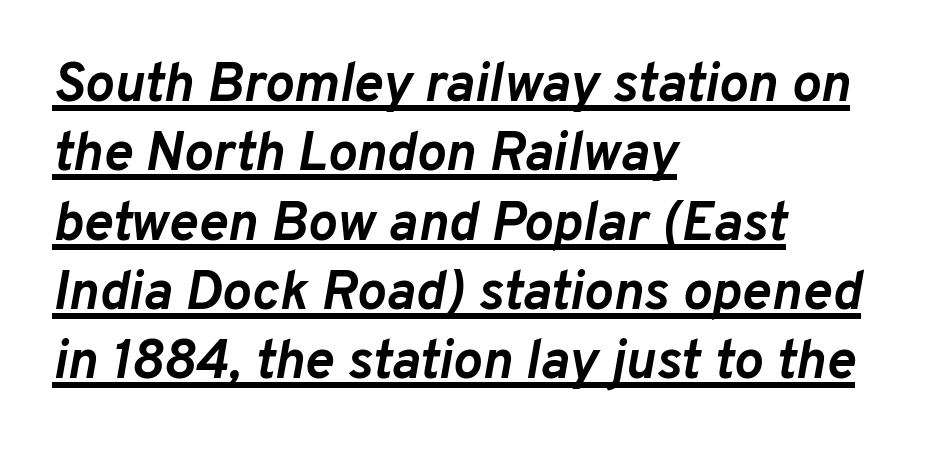
The image shows 55 px semibold type, italic (leaning right); set left-aligned, normal line spacing (1.26x), normal letter spacing, underlined; low stroke contrast and a medium x-height.
